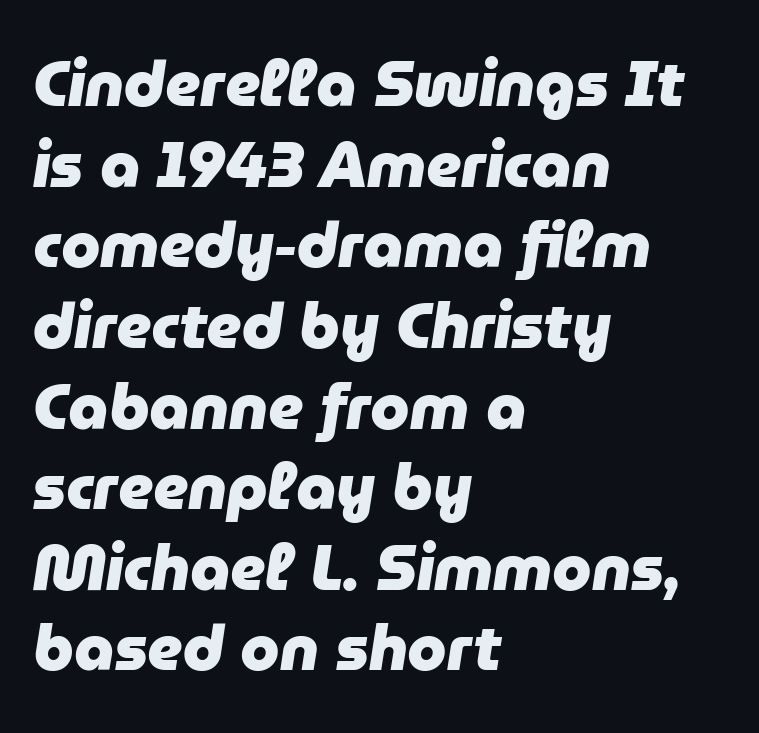
Q: Is the text bold? A: Yes.
Q: Is the text italic (slanted)? A: Yes, it leans right by about 9 degrees.
Q: Is the text underlined? A: No.
Q: How is the paragraph aligned? A: Left-aligned.
Q: Is the spacing between letters normal or unusually wide? A: Normal.
Q: Is the spacing between lines tight, normal or loose? A: Normal.
Q: Width (condensed, normal, or wide)? A: Normal.
Q: Stroke contrast? A: Low.
Q: x-height? A: Medium.
Q: Monospaced? A: No.
